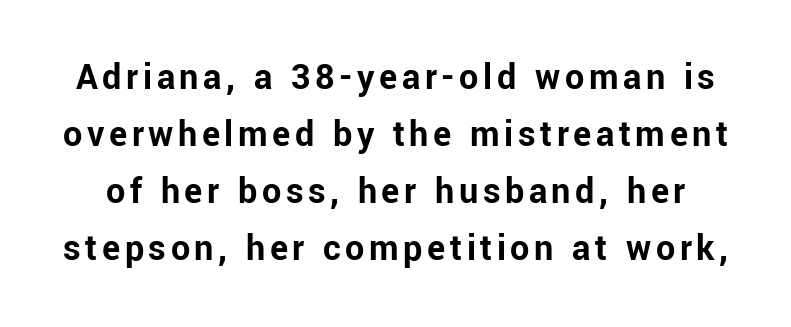
The image shows 38 px bold sans-serif type, upright; set normal line spacing (1.5x), not underlined; low stroke contrast and a medium x-height.
